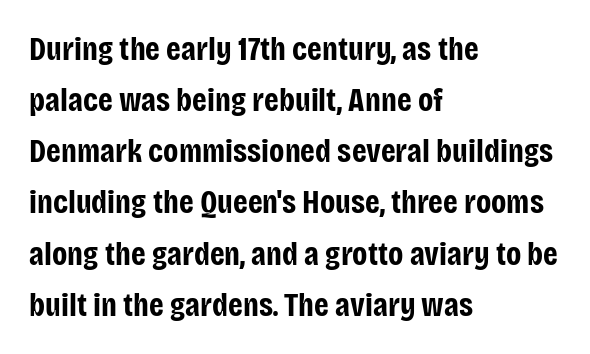
It's the straight-up-and-down kind of type. The type is set solid horizontally, with unmodified tracking. The face used here is a sans, in the tradition of grotesques and geometrics. The passage shown is typed in a proportional face where columns would drift.
